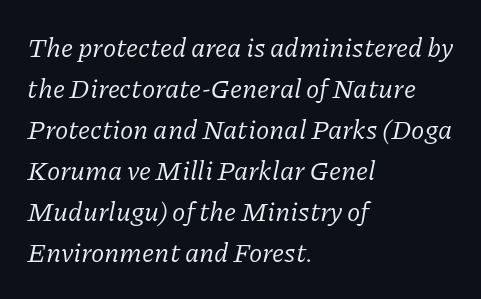
A light-to-regular cut is what we see here. Observe the lean: these are italic letterforms. Successive baselines arrive at the customary interval. Does extra space separate the letters? No, they use regular spacing. The ragged edge is on the right, which tells us the setting is flush left.
